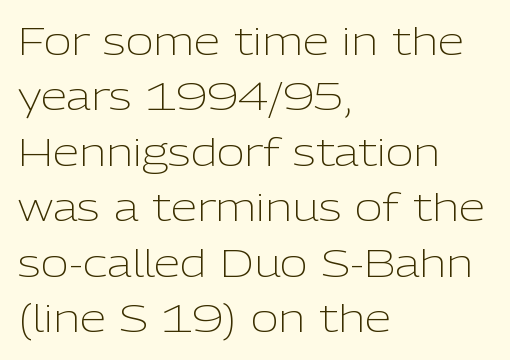
The image shows 38 px light sans-serif type, upright; set left-aligned, normal line spacing (1.46x), normal letter spacing, not underlined; low stroke contrast and a medium x-height.
